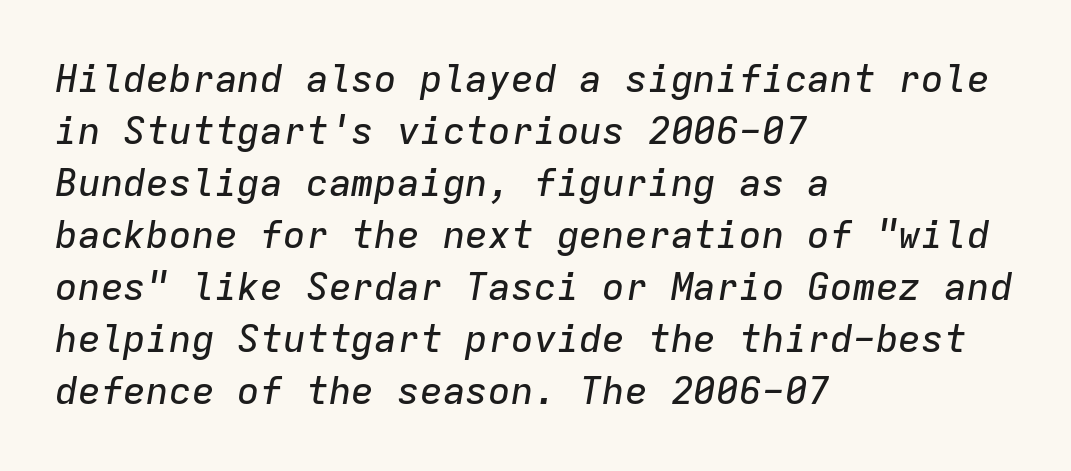
{"italic": "yes", "lean": "right", "slant_degrees": 9, "width": "normal", "stroke_contrast": "low", "x_height": "medium", "monospaced": "yes", "underline": "no", "align": "left", "line_spacing": "normal", "line_spacing_ratio": 1.37, "letter_spacing": "normal", "letter_spacing_em": 0.0, "glyph_px": 38}
